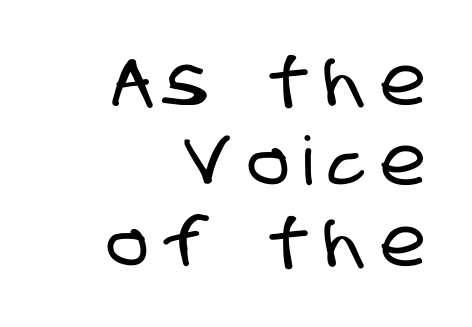
{"serif": "no", "width": "condensed", "stroke_contrast": "low", "x_height": "large", "monospaced": "no", "underline": "no", "align": "right", "line_spacing_ratio": 1.2, "letter_spacing": "wide", "letter_spacing_em": 0.24, "glyph_px": 67}
